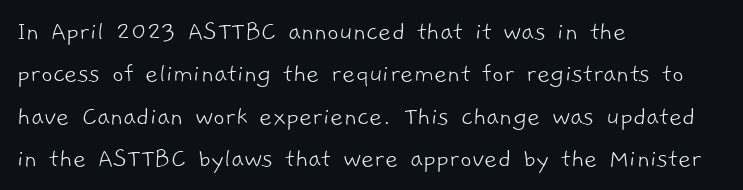
The image shows 28 px light sans-serif type; set left-aligned, normal line spacing (1.51x), normal letter spacing, not underlined; low stroke contrast and a medium x-height.
